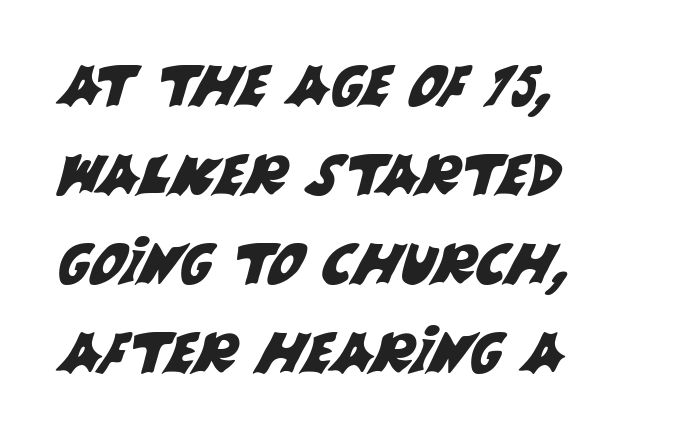
{"serif": "no", "width": "normal", "stroke_contrast": "medium", "x_height": "large", "monospaced": "no", "underline": "no", "align": "left", "line_spacing": "normal", "line_spacing_ratio": 1.59, "letter_spacing": "normal", "letter_spacing_em": 0.0, "glyph_px": 56}
